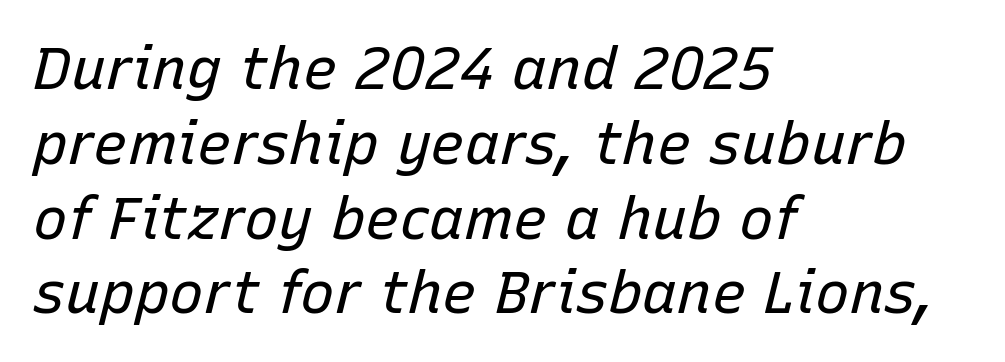
No extra tracking has been applied to these lines. The foot of each line stays bare and open. A student would call this left alignment; a typographer would say flush left, rag right. Emphasis-style slanted type is in use.
